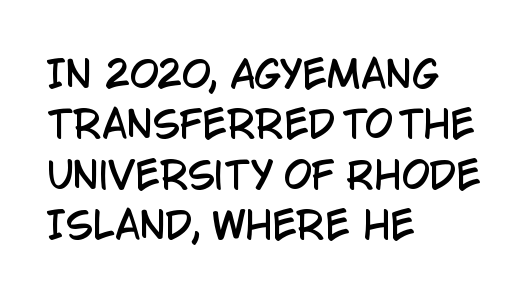
The image shows 36 px condensed sans-serif type, upright; set left-aligned, normal line spacing (1.4x), normal letter spacing, not underlined; low stroke contrast and a large x-height.
